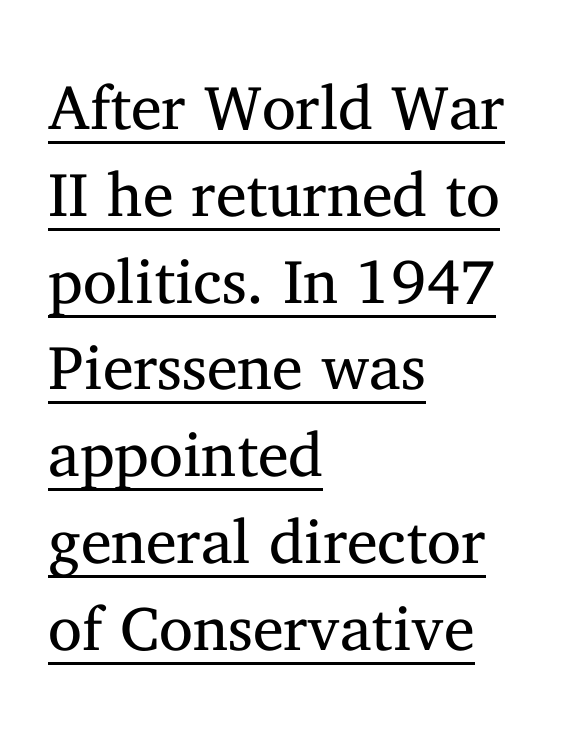
{"serif": "yes", "italic": "no", "bold": "no", "weight": "regular", "width": "normal", "stroke_contrast": "medium", "x_height": "medium", "monospaced": "no", "underline": "yes", "align": "left", "line_spacing": "normal", "line_spacing_ratio": 1.4, "letter_spacing": "normal", "letter_spacing_em": 0.0, "glyph_px": 62}
